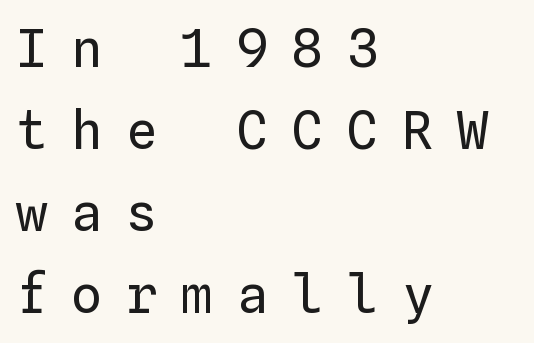
{"italic": "no", "bold": "no", "weight": "regular", "width": "normal", "stroke_contrast": "low", "x_height": "medium", "monospaced": "yes", "underline": "no", "align": "left", "line_spacing": "normal", "line_spacing_ratio": 1.58, "letter_spacing": "wide", "letter_spacing_em": 0.46, "glyph_px": 52}
